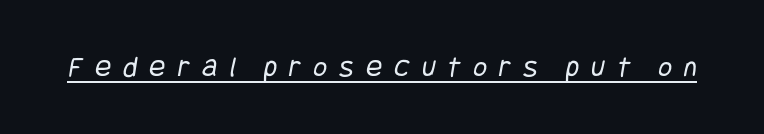
{"serif": "no", "bold": "no", "weight": "regular", "width": "condensed", "stroke_contrast": "low", "x_height": "large", "underline": "yes", "letter_spacing": "wide", "letter_spacing_em": 0.41, "glyph_px": 30}
